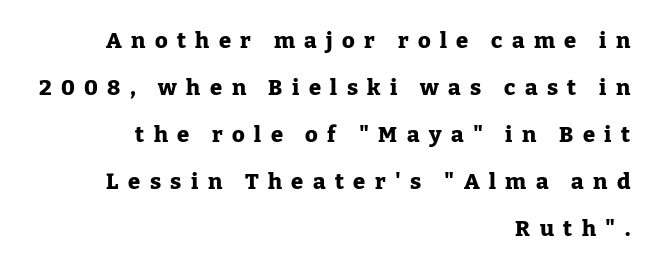
Loosely led — the rows are spread out. Look at the tracking — it's clearly loosened, letters drifting apart. Short and long lines alike share a common ending point at right. Descenders hang freely into open space.
